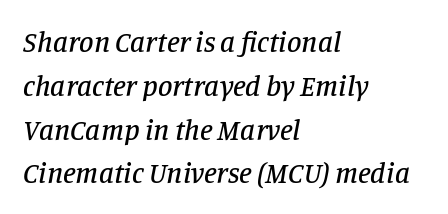
Successive baselines arrive at the customary interval. Would a proofreader flag this as italicized? Yes. Glyph-to-glyph distance matches everyday printed text. Old-style or modern, the face here clearly has serifs. Type without underlining. The lines in this sample share a left origin and differ only in where they stop.
